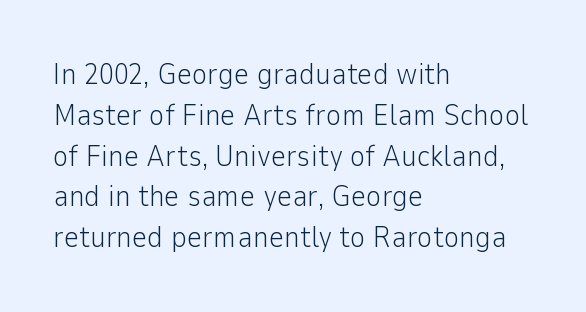
Q: Is the text bold? A: No.
Q: Is the text italic (slanted)? A: No, it is upright.
Q: Is the typeface a serif or a sans-serif typeface? A: Sans-serif.
Q: Is the text underlined? A: No.
Q: How is the paragraph aligned? A: Left-aligned.
Q: Is the spacing between letters normal or unusually wide? A: Normal.
Q: Is the spacing between lines tight, normal or loose? A: Normal.
Q: Width (condensed, normal, or wide)? A: Normal.
Q: Stroke contrast? A: Low.
Q: x-height? A: Medium.
Q: Monospaced? A: No.
